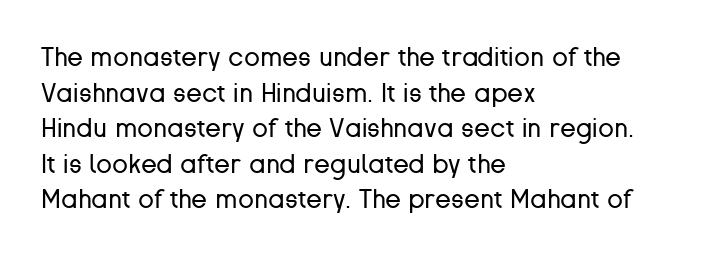
Q: Is the text bold? A: No.
Q: Is the text italic (slanted)? A: No, it is upright.
Q: Is the text underlined? A: No.
Q: How is the paragraph aligned? A: Left-aligned.
Q: Is the spacing between letters normal or unusually wide? A: Normal.
Q: Is the spacing between lines tight, normal or loose? A: Normal.
